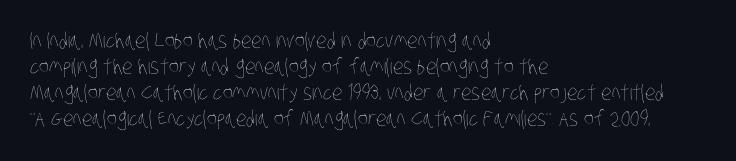
{"bold": "no", "underline": "no", "align": "left", "line_spacing_ratio": 1.24, "letter_spacing": "normal", "letter_spacing_em": 0.0, "glyph_px": 21}
